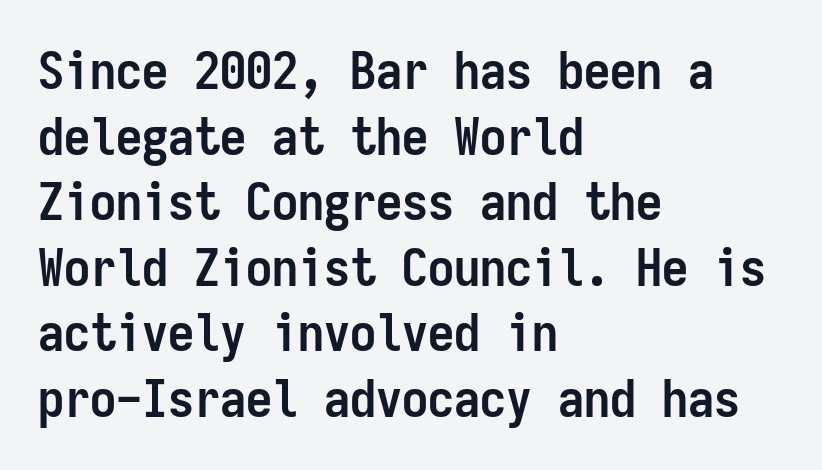
{"serif": "no", "italic": "no", "bold": "yes", "weight": "semibold", "width": "condensed", "stroke_contrast": "low", "x_height": "medium", "monospaced": "yes", "underline": "no", "align": "left", "line_spacing": "normal", "line_spacing_ratio": 1.26, "letter_spacing": "normal", "letter_spacing_em": 0.0, "glyph_px": 52}
